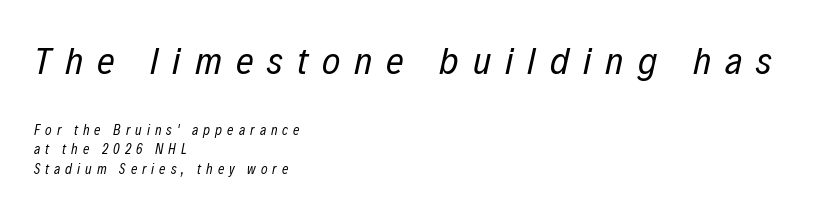
The image shows 39 px regular-weight, condensed type, italic (leaning right); set left-aligned, normal line spacing (1.4x), unusually wide letter spacing (+0.36 em), not underlined; the first (top) block is 2.79x larger; low stroke contrast and a medium x-height.
